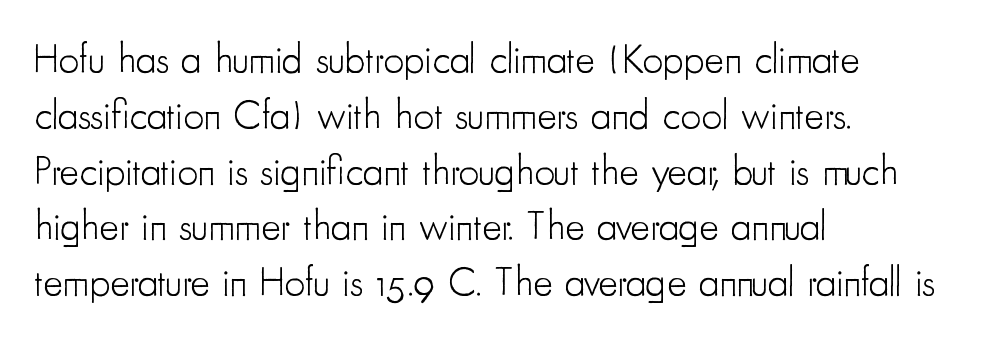
Q: Is the text bold? A: No.
Q: Is the text italic (slanted)? A: No, it is upright.
Q: Is the typeface a serif or a sans-serif typeface? A: Sans-serif.
Q: Is the text underlined? A: No.
Q: How is the paragraph aligned? A: Left-aligned.
Q: Is the spacing between letters normal or unusually wide? A: Normal.
Q: Is the spacing between lines tight, normal or loose? A: Normal.
Q: Width (condensed, normal, or wide)? A: Condensed.
Q: Stroke contrast? A: Low.
Q: x-height? A: Small.
Q: Monospaced? A: No.
